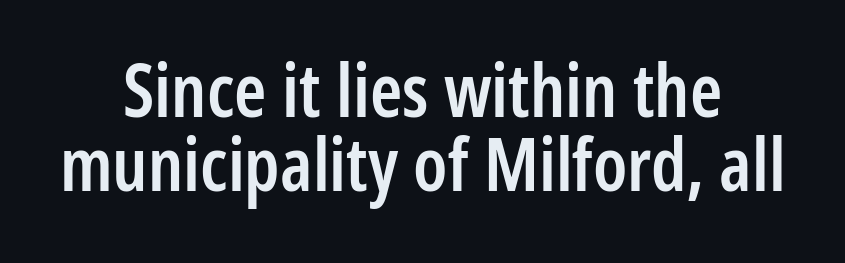
{"serif": "no", "italic": "no", "bold": "semi", "weight": "semibold", "width": "condensed", "stroke_contrast": "low", "x_height": "medium", "monospaced": "no", "underline": "no", "align": "center", "line_spacing": "tight", "line_spacing_ratio": 1.01, "letter_spacing": "normal", "letter_spacing_em": 0.0, "glyph_px": 73}
